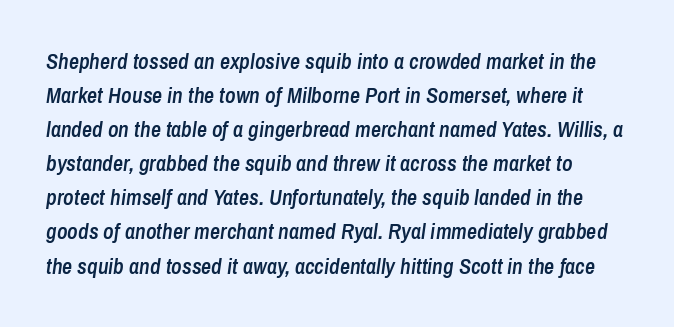
{"italic": "yes", "lean": "right", "slant_degrees": 8, "bold": "semi", "underline": "no", "line_spacing": "normal", "line_spacing_ratio": 1.55, "letter_spacing": "normal", "letter_spacing_em": 0.0, "glyph_px": 22}
